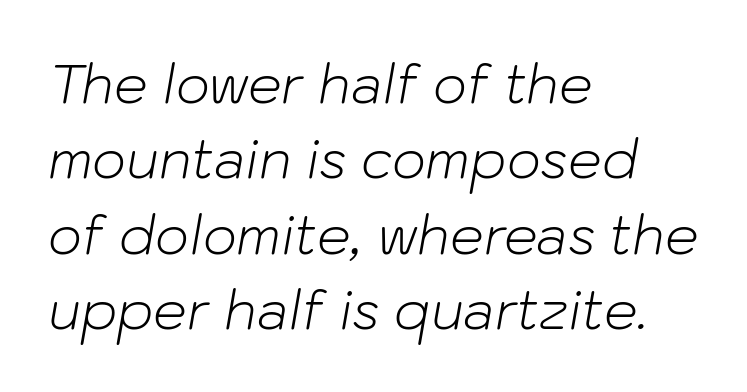
Q: Is the text bold? A: No.
Q: Is the text italic (slanted)? A: Yes, it leans right by about 10 degrees.
Q: Is the text underlined? A: No.
Q: How is the paragraph aligned? A: Left-aligned.
Q: Is the spacing between letters normal or unusually wide? A: Normal.
Q: Is the spacing between lines tight, normal or loose? A: Normal.
Q: Width (condensed, normal, or wide)? A: Normal.
Q: Stroke contrast? A: Low.
Q: x-height? A: Medium.
Q: Monospaced? A: No.
